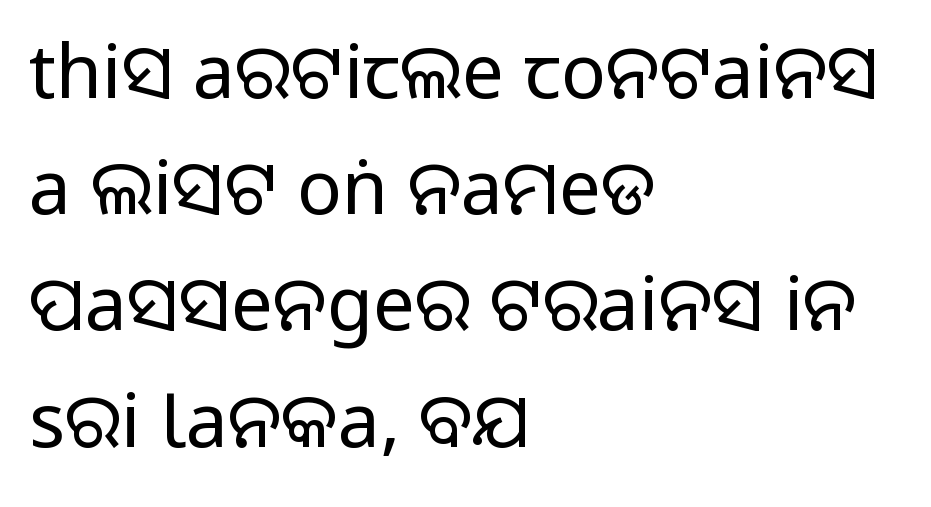
{"serif": "no", "italic": "no", "width": "normal", "stroke_contrast": "medium", "monospaced": "no", "underline": "no", "align": "left", "line_spacing": "normal", "line_spacing_ratio": 1.55, "letter_spacing": "normal", "letter_spacing_em": 0.0, "glyph_px": 75}
